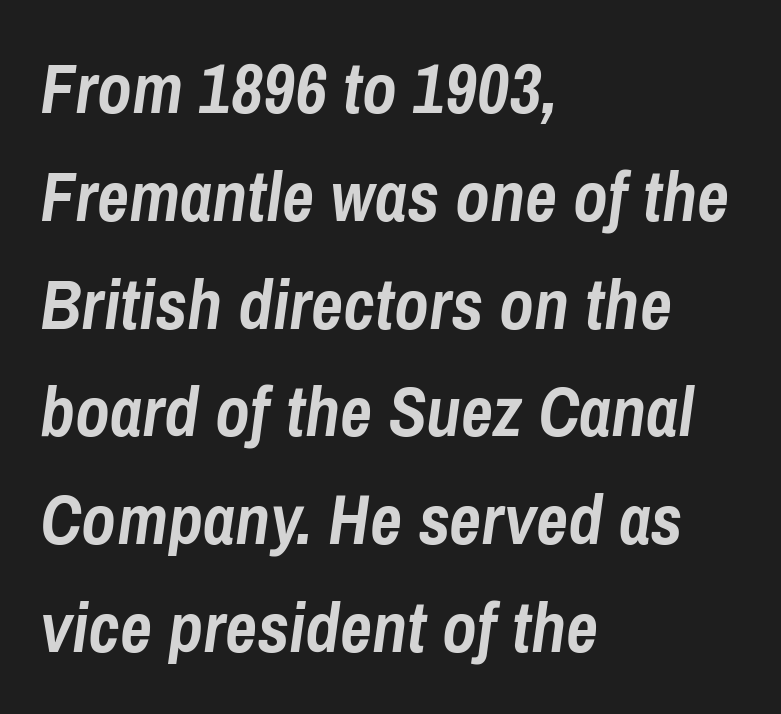
{"italic": "yes", "lean": "right", "slant_degrees": 8, "bold": "yes", "weight": "semibold", "width": "condensed", "stroke_contrast": "low", "x_height": "medium", "monospaced": "no", "underline": "no", "align": "left", "line_spacing": "normal", "line_spacing_ratio": 1.54, "letter_spacing": "normal", "letter_spacing_em": 0.0, "glyph_px": 70}
